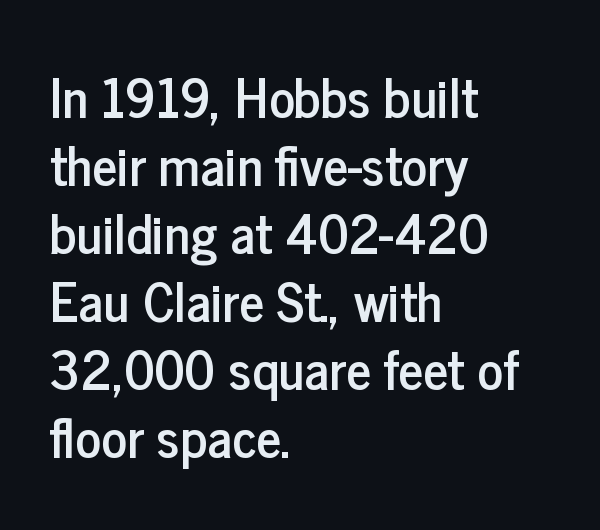
Q: Is the text italic (slanted)? A: No, it is upright.
Q: Is the typeface a serif or a sans-serif typeface? A: Sans-serif.
Q: Is the text underlined? A: No.
Q: How is the paragraph aligned? A: Left-aligned.
Q: Is the spacing between letters normal or unusually wide? A: Normal.
Q: Is the spacing between lines tight, normal or loose? A: Normal.
Q: Width (condensed, normal, or wide)? A: Condensed.
Q: Stroke contrast? A: Low.
Q: x-height? A: Medium.
Q: Monospaced? A: No.
